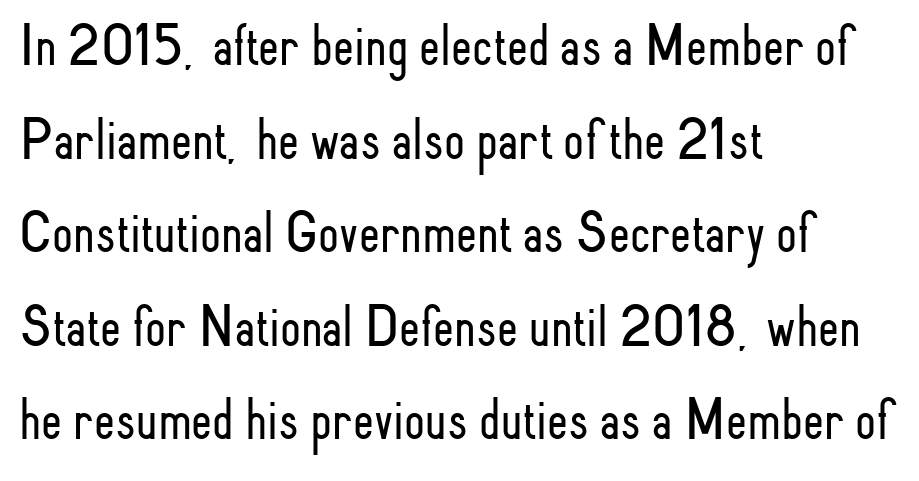
The image shows 60 px light, condensed sans-serif type, upright; set left-aligned, normal line spacing (1.56x), normal letter spacing, not underlined; low stroke contrast and a small x-height.
